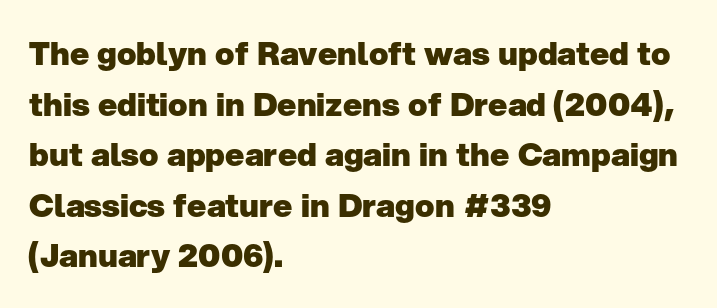
{"serif": "no", "italic": "no", "bold": "yes", "weight": "heavy", "width": "normal", "stroke_contrast": "low", "x_height": "medium", "monospaced": "no", "underline": "no", "align": "left", "line_spacing": "normal", "line_spacing_ratio": 1.58, "letter_spacing": "normal", "letter_spacing_em": 0.0, "glyph_px": 32}
